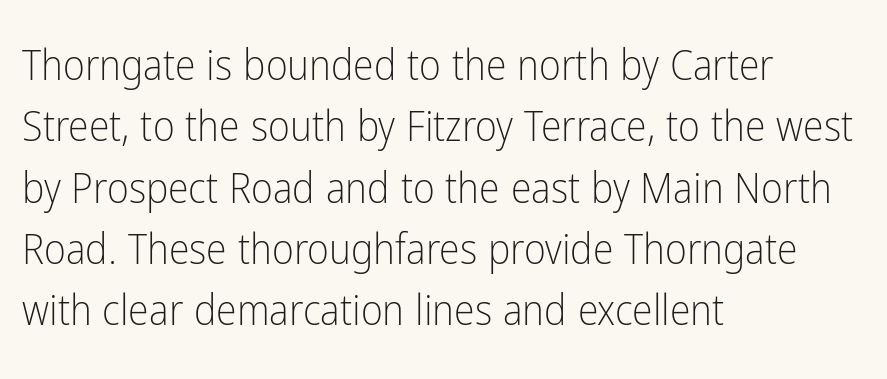
Q: Is the text bold? A: No.
Q: Is the text italic (slanted)? A: No, it is upright.
Q: Is the typeface a serif or a sans-serif typeface? A: Sans-serif.
Q: Is the text underlined? A: No.
Q: How is the paragraph aligned? A: Left-aligned.
Q: Is the spacing between letters normal or unusually wide? A: Normal.
Q: Is the spacing between lines tight, normal or loose? A: Normal.
Q: Width (condensed, normal, or wide)? A: Condensed.
Q: Stroke contrast? A: Low.
Q: x-height? A: Medium.
Q: Monospaced? A: No.
